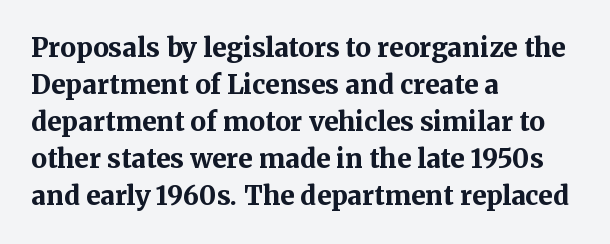
{"italic": "no", "bold": "yes", "underline": "no", "align": "left", "line_spacing": "normal", "line_spacing_ratio": 1.42, "letter_spacing": "normal", "letter_spacing_em": 0.0, "glyph_px": 26}
